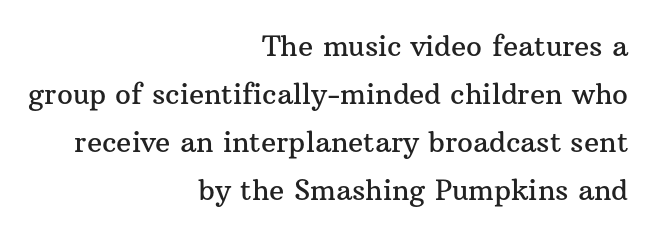
{"serif": "yes", "italic": "no", "width": "normal", "stroke_contrast": "medium", "x_height": "medium", "monospaced": "no", "underline": "no", "align": "right", "line_spacing_ratio": 1.72, "letter_spacing": "normal", "letter_spacing_em": 0.0, "glyph_px": 28}
